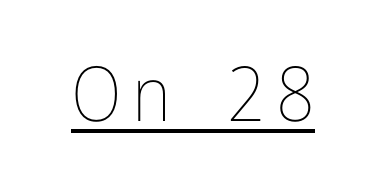
The font is comparable to plain body text, perhaps lighter. Think of a printed novel: that variable character pitch is what you see here. The face used here appears with an underline applied. These lines were composed using upright roman letters.
